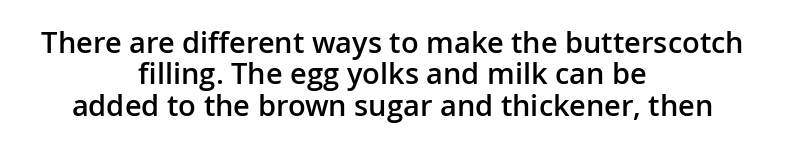
Q: Is the text bold? A: Semi-bold.
Q: Is the text italic (slanted)? A: No, it is upright.
Q: Is the typeface a serif or a sans-serif typeface? A: Sans-serif.
Q: Is the text underlined? A: No.
Q: How is the paragraph aligned? A: Centered.
Q: Is the spacing between letters normal or unusually wide? A: Normal.
Q: Is the spacing between lines tight, normal or loose? A: Tight.
Q: Width (condensed, normal, or wide)? A: Normal.
Q: Stroke contrast? A: Low.
Q: x-height? A: Medium.
Q: Monospaced? A: No.
